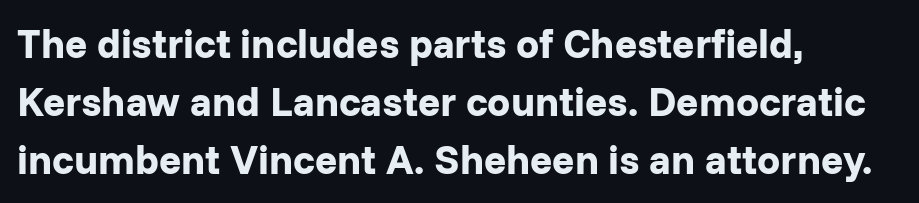
Quick note: underline off. Teacher's note: observe the even left margin — that is flush-left alignment. The sample has been set heavy, in full bold. The font family rendered here belongs to the sans-serif group.
